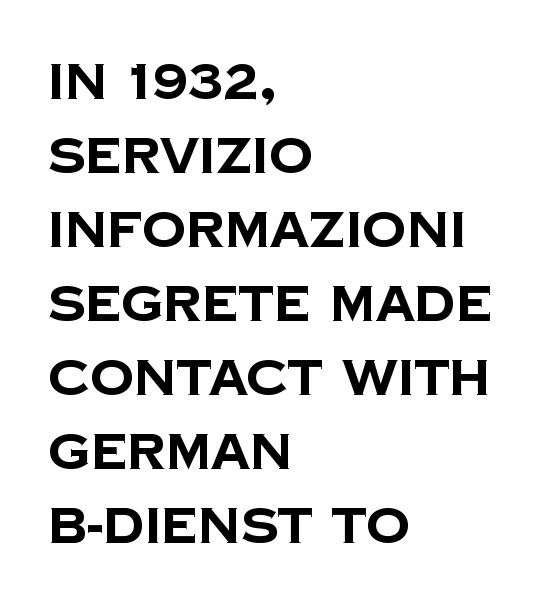
The image shows 49 px bold sans-serif type; set left-aligned, normal line spacing (1.51x), normal letter spacing, not underlined; low stroke contrast and a large x-height.
